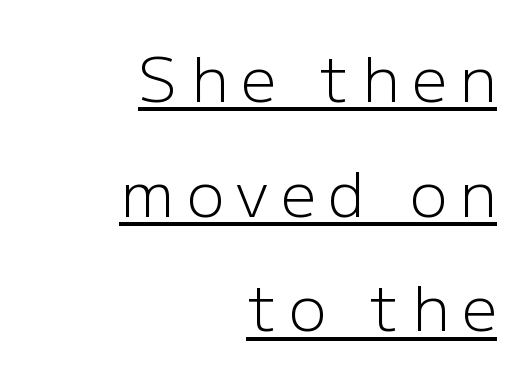
{"serif": "no", "italic": "no", "bold": "no", "weight": "light", "width": "normal", "stroke_contrast": "low", "x_height": "medium", "monospaced": "no", "underline": "yes", "align": "right", "line_spacing_ratio": 1.85, "letter_spacing": "wide", "letter_spacing_em": 0.21, "glyph_px": 62}
